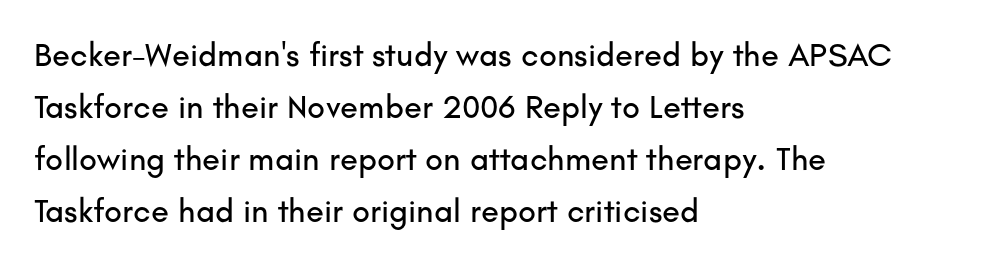
{"serif": "no", "italic": "no", "width": "normal", "stroke_contrast": "low", "x_height": "small", "monospaced": "no", "underline": "no", "align": "left", "line_spacing": "normal", "line_spacing_ratio": 1.58, "letter_spacing": "normal", "letter_spacing_em": 0.0, "glyph_px": 33}
